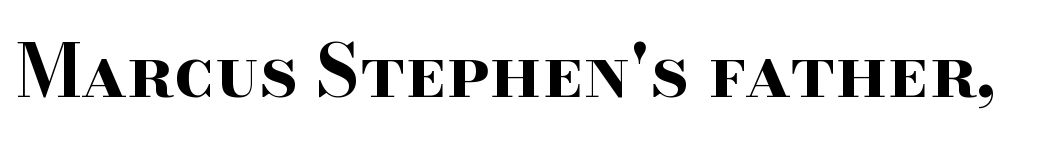
Q: Is the text bold? A: Yes.
Q: Is the text italic (slanted)? A: No, it is upright.
Q: Is the typeface a serif or a sans-serif typeface? A: Serif.
Q: Is the text underlined? A: No.
Q: Is the spacing between letters normal or unusually wide? A: Normal.
Q: Width (condensed, normal, or wide)? A: Wide.
Q: Stroke contrast? A: High.
Q: x-height? A: Small.
Q: Monospaced? A: No.
